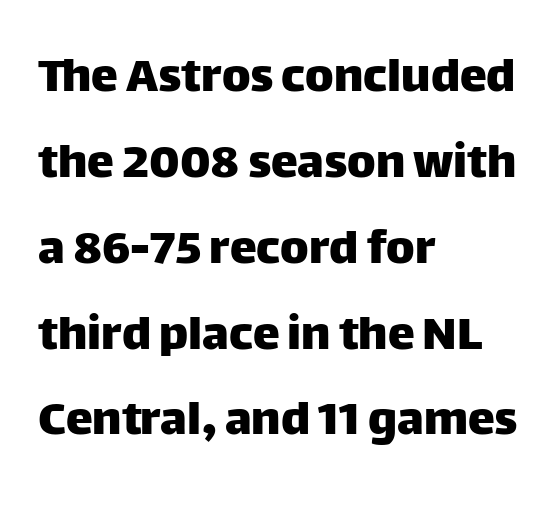
{"serif": "no", "italic": "no", "width": "normal", "stroke_contrast": "low", "x_height": "large", "monospaced": "no", "underline": "no", "align": "left", "line_spacing": "normal", "line_spacing_ratio": 1.59, "letter_spacing": "normal", "letter_spacing_em": 0.0, "glyph_px": 54}
